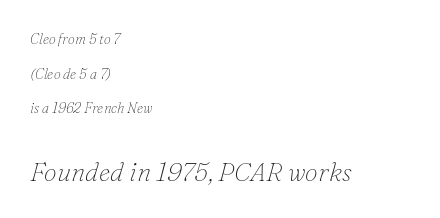
Q: Is the text bold? A: No.
Q: Is the text italic (slanted)? A: Yes, it leans right by about 16 degrees.
Q: Is the text underlined? A: No.
Q: How is the paragraph aligned? A: Left-aligned.
Q: Is the spacing between letters normal or unusually wide? A: Normal.
Q: Is the spacing between lines tight, normal or loose? A: Loose.
Q: Which block of text is set in a larger size, the first (top) or the second (bottom)? A: The second (bottom) one.
